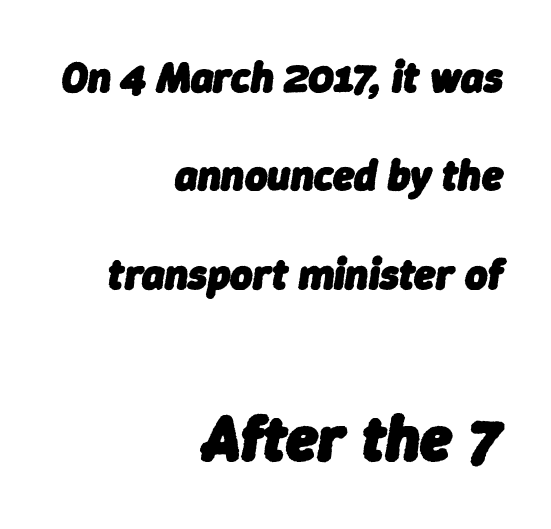
{"italic": "yes", "lean": "right", "slant_degrees": 9, "bold": "yes", "weight": "heavy", "width": "normal", "stroke_contrast": "low", "x_height": "medium", "monospaced": "no", "underline": "no", "align": "right", "line_spacing": "loose", "line_spacing_ratio": 2.29, "letter_spacing": "normal", "letter_spacing_em": 0.0, "larger_block": "second", "size_ratio": 1.49, "glyph_px": 64}
